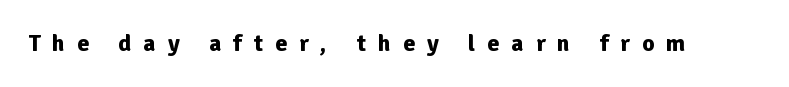
The typography opts for an upright posture over an oblique one. The glyphs have the mass of a bold cut. These lines have a slow, spaced-out rhythm from letter to letter. Nobody drew a line under any word here.
